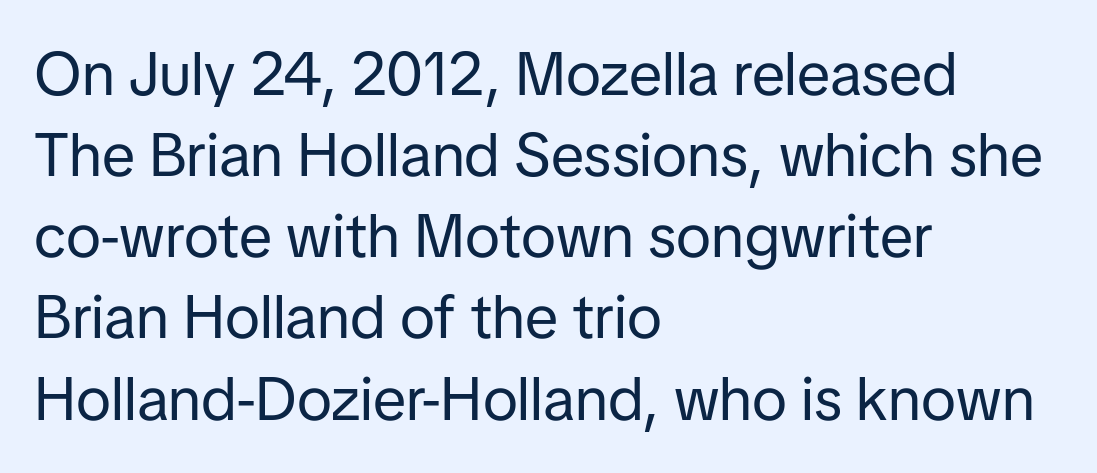
The line texture is even and compact thanks to regular tracking. The rendering uses a moderate line-height, typical for paragraphs. To sum up the face: it is a sans, with no serifs. You could not count columns in this text — the font is proportionally spaced.
